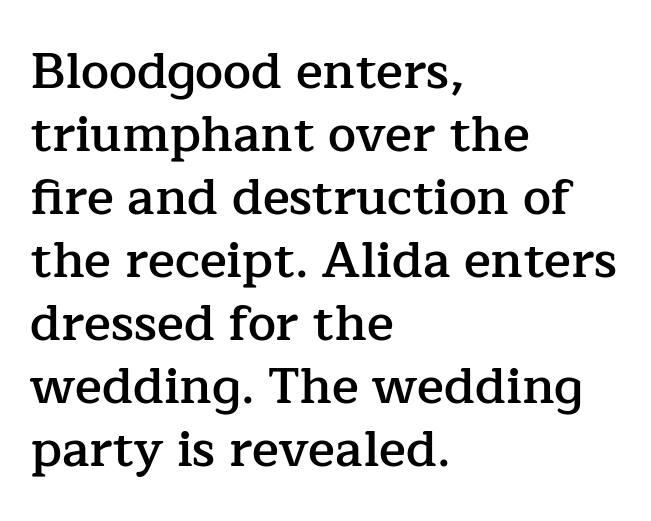
Horizontally, the lines are justified to the leading edge only. Underline: absent. A typesetter would call this leading conventional body-copy spacing. Serifs: yes, visible at the terminals of the letterforms. Rendered with straight, roman letterforms.
